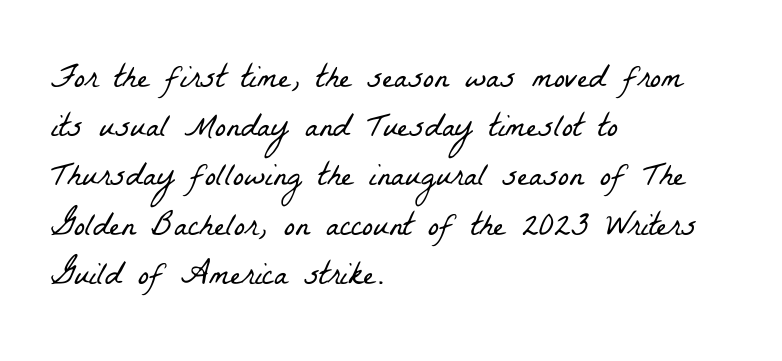
{"serif": "yes", "bold": "no", "weight": "light", "width": "condensed", "stroke_contrast": "low", "x_height": "medium", "monospaced": "no", "underline": "no", "align": "left", "line_spacing": "normal", "line_spacing_ratio": 1.49, "letter_spacing": "normal", "letter_spacing_em": 0.0, "glyph_px": 33}
